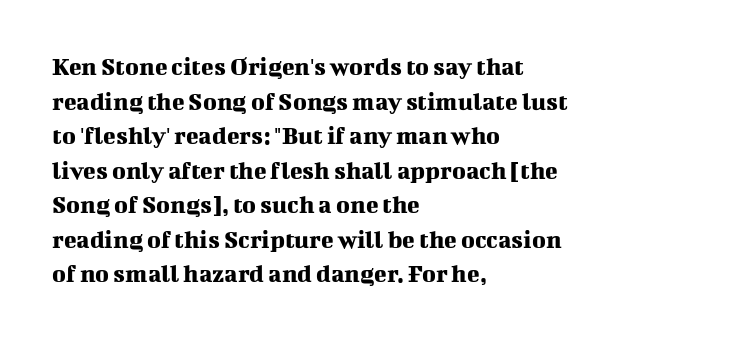
Reading down the block, your eye returns to a fixed left position each line. The line-height multiplier appears to be the usual default. Anything drawn beneath the words? Only blank space. Nope, not italic — everything's standing straight. No extra tracking has been applied to these lines.
